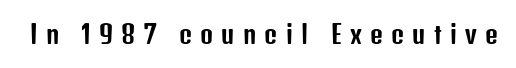
Q: Is the text italic (slanted)? A: No, it is upright.
Q: Is the text underlined? A: No.
Q: Is the spacing between letters normal or unusually wide? A: Unusually wide.
